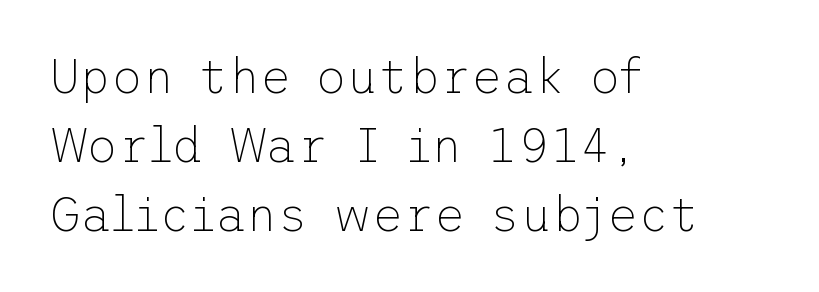
Compared with a typical body face, this is equally light or lighter still. Caption: multi-line text, flush left, ragged right. No extra tracking has been applied to these lines. Students, observe: this is what conventionally led text looks like. The font's upright variant was chosen for this text.
